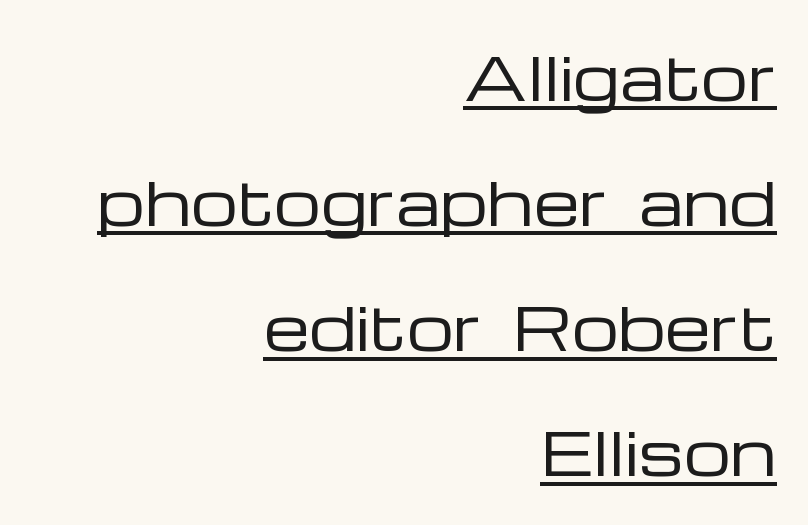
{"serif": "no", "italic": "no", "bold": "no", "weight": "regular", "width": "wide", "stroke_contrast": "low", "x_height": "medium", "monospaced": "no", "underline": "yes", "align": "right", "line_spacing": "loose", "line_spacing_ratio": 2.12, "letter_spacing": "normal", "letter_spacing_em": 0.0, "glyph_px": 59}
